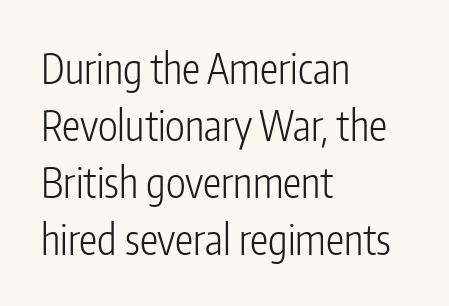
{"serif": "no", "italic": "no", "bold": "no", "weight": "light", "width": "condensed", "stroke_contrast": "low", "x_height": "medium", "monospaced": "no", "underline": "no", "align": "left", "line_spacing": "normal", "line_spacing_ratio": 1.39, "letter_spacing": "normal", "letter_spacing_em": 0.0, "glyph_px": 41}
